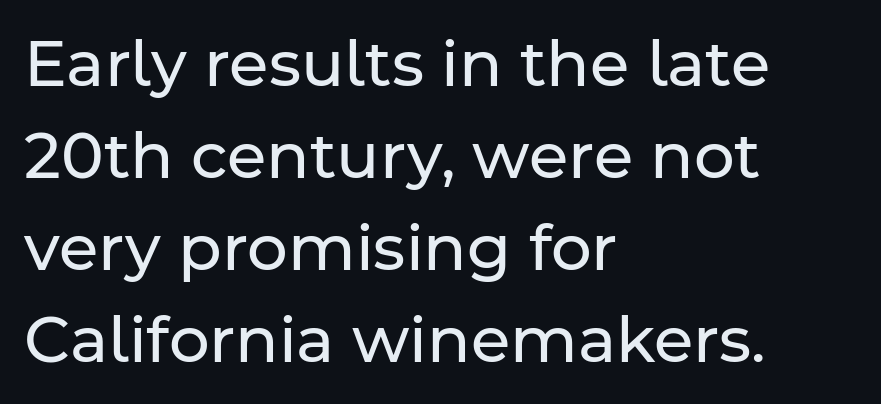
The image shows 64 px regular-weight sans-serif type, upright; set left-aligned, normal line spacing (1.44x), normal letter spacing, not underlined; low stroke contrast and a medium x-height.
